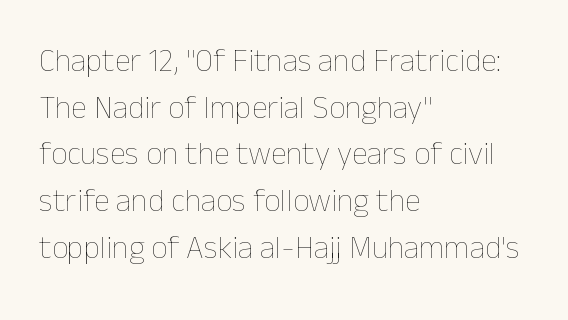
{"italic": "no", "bold": "no", "weight": "thin", "width": "normal", "stroke_contrast": "low", "x_height": "medium", "monospaced": "no", "underline": "no", "align": "left", "line_spacing": "normal", "line_spacing_ratio": 1.46, "letter_spacing": "normal", "letter_spacing_em": 0.0, "glyph_px": 32}
